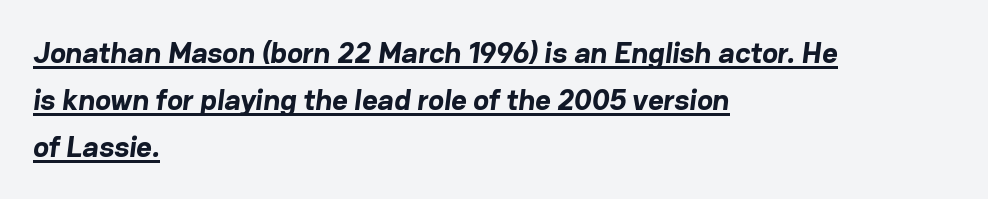
The image shows 30 px bold sans-serif type; set left-aligned, normal line spacing (1.56x), normal letter spacing, underlined; low stroke contrast and a medium x-height.
